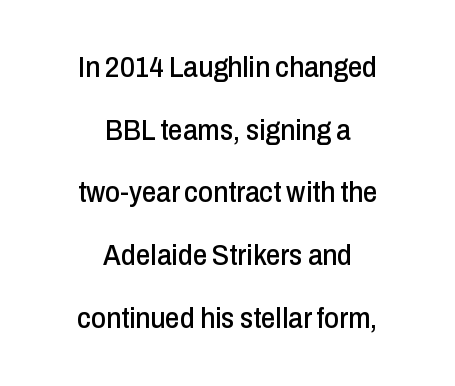
The image shows 29 px condensed sans-serif type, upright; set centered, loose line spacing (2.16x), normal letter spacing, not underlined; low stroke contrast and a medium x-height.
